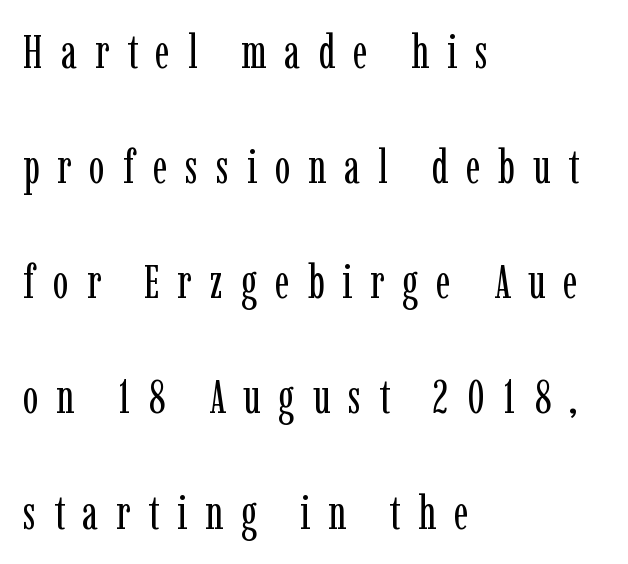
Q: Is the text bold? A: No.
Q: Is the text italic (slanted)? A: No, it is upright.
Q: Is the typeface a serif or a sans-serif typeface? A: Serif.
Q: Is the text underlined? A: No.
Q: How is the paragraph aligned? A: Left-aligned.
Q: Is the spacing between letters normal or unusually wide? A: Unusually wide.
Q: Is the spacing between lines tight, normal or loose? A: Loose.
Q: Width (condensed, normal, or wide)? A: Condensed.
Q: Stroke contrast? A: Low.
Q: x-height? A: Medium.
Q: Monospaced? A: No.
